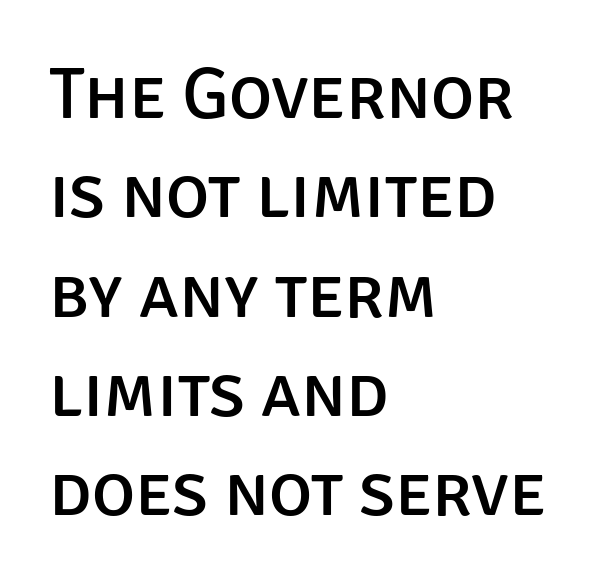
A sans-serif font was chosen for this passage. The face used here is proportionally spaced, like ordinary book or web type. Anything drawn beneath the words? Only blank space. Tracking value appears to be zero — textbook default spacing. Posture: upright roman. Baseline-to-baseline distance is the conventional proportion of letter height.
